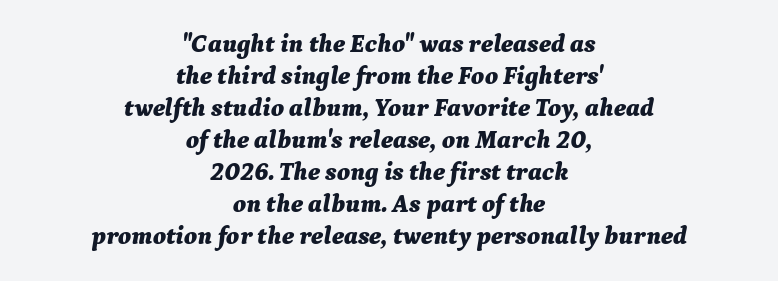
Q: Is the text bold? A: Yes.
Q: Is the text italic (slanted)? A: Yes, it leans right by about 9 degrees.
Q: Is the text underlined? A: No.
Q: How is the paragraph aligned? A: Centered.
Q: Is the spacing between letters normal or unusually wide? A: Normal.
Q: Is the spacing between lines tight, normal or loose? A: Normal.
